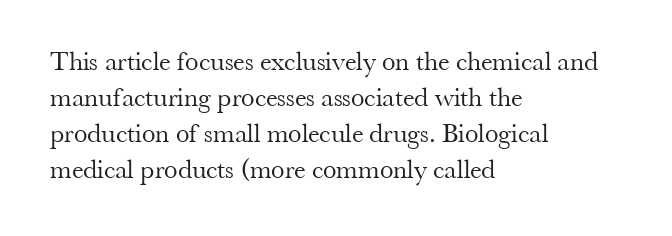
The image shows 27 px text type, upright; set left-aligned, normal line spacing (1.33x), normal letter spacing, not underlined.
